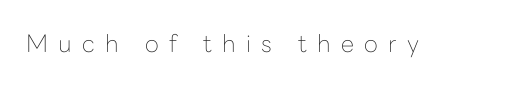
Q: Is the text bold? A: No.
Q: Is the text italic (slanted)? A: No, it is upright.
Q: Is the text underlined? A: No.
Q: Is the spacing between letters normal or unusually wide? A: Unusually wide.
